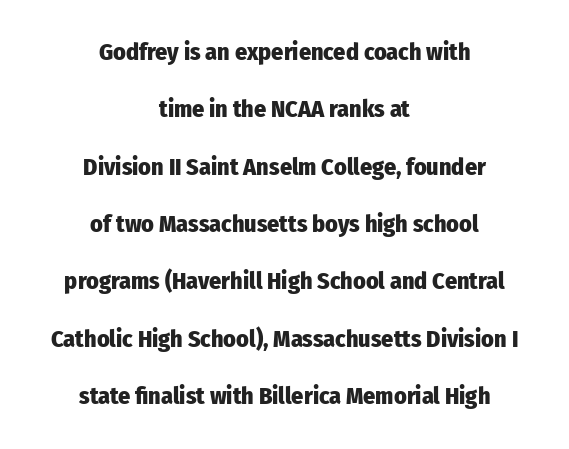
Italic: no, the glyphs are upright roman. The whitespace from short lines is split evenly between both sides. The foot of each line stays bare and open. Rows of type keep a wide berth in the vertical direction. The tracking reads as untouched default to a designer's eye. Heavy, bold letterforms.
